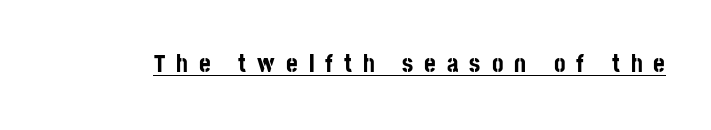
Unlike italic type, these characters show no tilt at all. Glyph-to-glyph distance is far greater than everyday printed text. In terms of weight, the rendering is a true, heavy bold. Notice how a bar underscores the lettering throughout.
